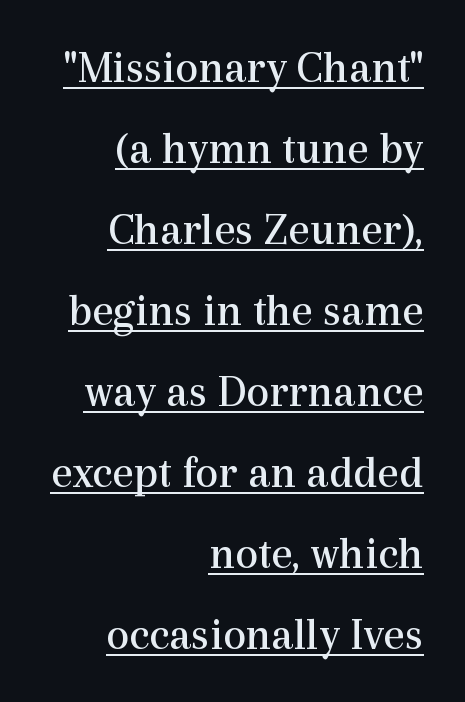
These lines were composed using upright roman letters. Here the glyphs are tracked normally, forming tight word shapes. Proportional: the letters do not fall into vertical columns. Counters stay open thanks to moderate or lighter strokes.
